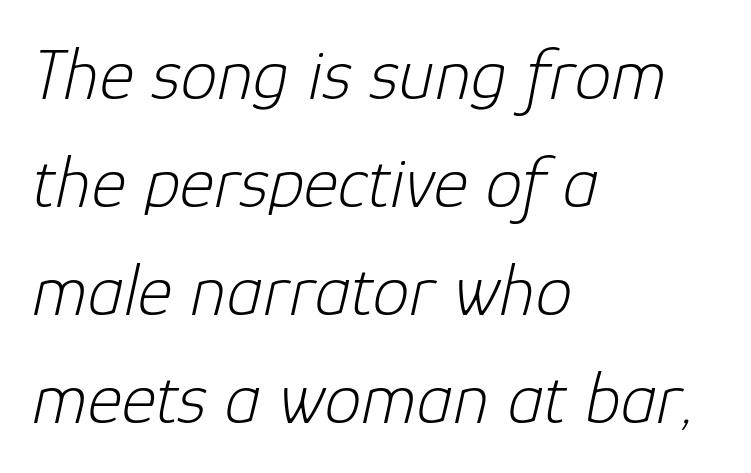
{"italic": "yes", "lean": "right", "slant_degrees": 12, "bold": "no", "weight": "light", "width": "normal", "stroke_contrast": "low", "x_height": "medium", "monospaced": "no", "underline": "no", "align": "left", "line_spacing": "normal", "line_spacing_ratio": 1.46, "letter_spacing": "normal", "letter_spacing_em": 0.0, "glyph_px": 74}
